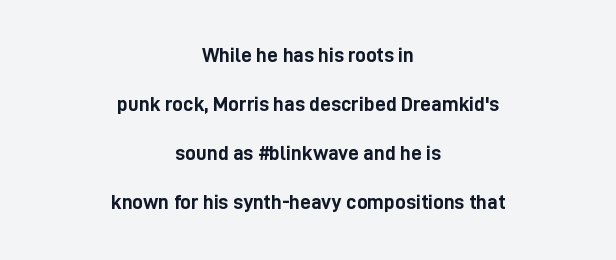
This rendering uses center alignment, leaving both contours irregular but symmetric. The font's upright variant was chosen for this text. Nobody touched the tracking dial on this one. Notice the wide empty band between every row — that's loose leading. Has an underline been added? It has not. Every letter is thick-stroked: bold, no question.
